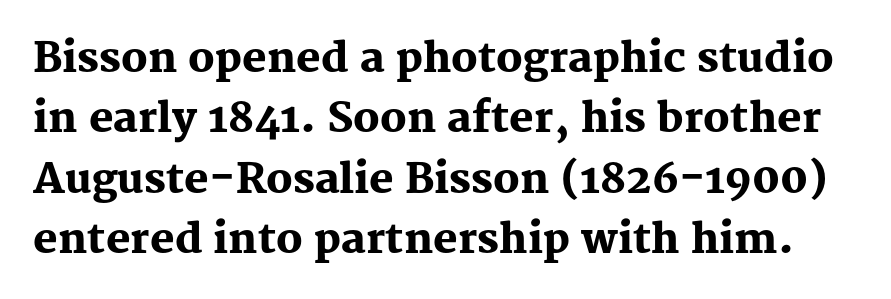
{"serif": "yes", "italic": "no", "bold": "yes", "weight": "heavy", "width": "normal", "stroke_contrast": "medium", "x_height": "medium", "monospaced": "no", "underline": "no", "line_spacing": "normal", "line_spacing_ratio": 1.47, "letter_spacing": "normal", "letter_spacing_em": 0.0, "glyph_px": 41}
